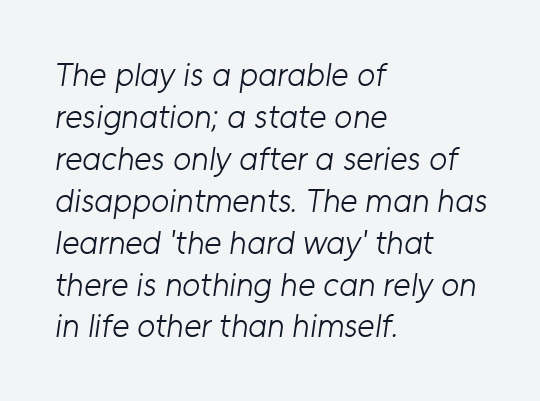
Font category for this specimen: sans-serif. Just letters on the line, the space beneath them empty. Compared with typical paragraphs, the rows here are spaced about the same. These glyphs show unthickened strokes, regular width or finer.
